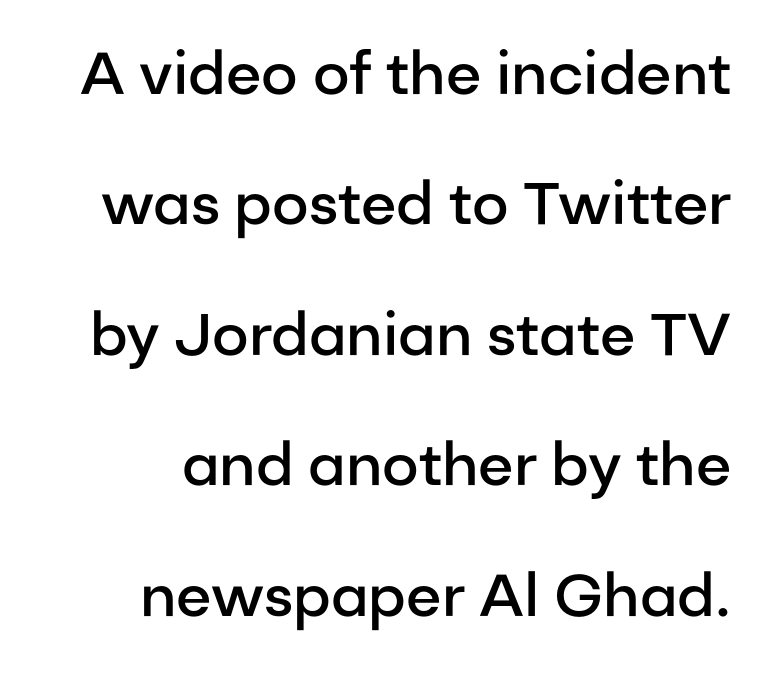
This is the regular roman posture of the typeface. No word sits above an underline. Strokes here are thickened, but only to semibold level. The passage shown is typed in a proportional face where columns would drift. This rendering employs a face without finishing strokes, i.e., a sans-serif. This block would shrink considerably if given ordinary leading; it's expanded now.
